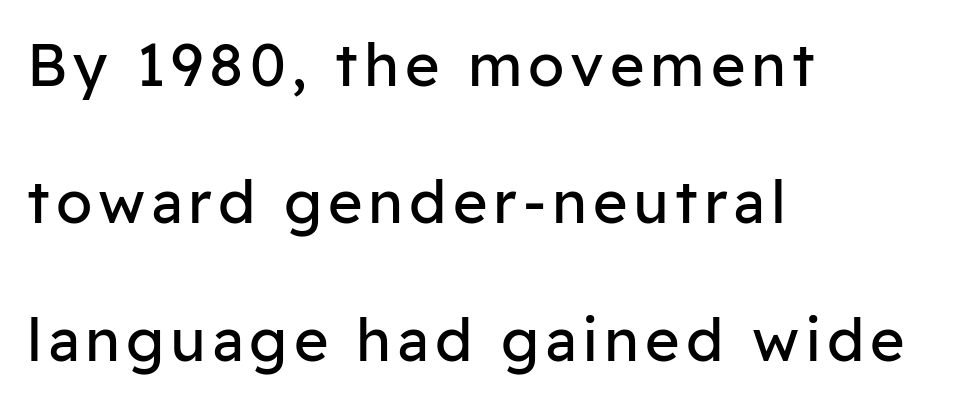
Q: Is the text bold? A: No.
Q: Is the text italic (slanted)? A: No, it is upright.
Q: Is the typeface a serif or a sans-serif typeface? A: Sans-serif.
Q: Is the text underlined? A: No.
Q: How is the paragraph aligned? A: Left-aligned.
Q: Is the spacing between lines tight, normal or loose? A: Loose.
Q: Width (condensed, normal, or wide)? A: Normal.
Q: Stroke contrast? A: Low.
Q: x-height? A: Medium.
Q: Monospaced? A: No.
